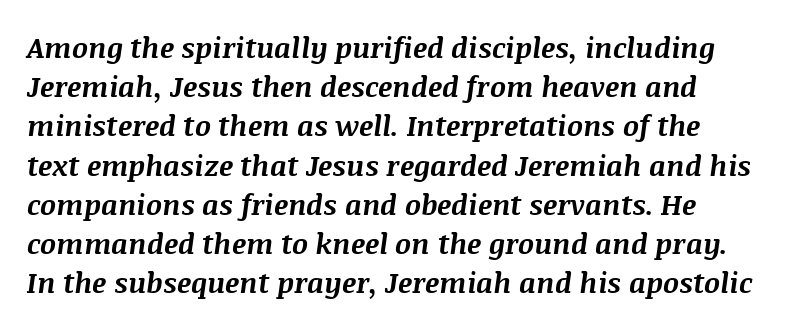
Q: Is the text bold? A: Yes.
Q: Is the text italic (slanted)? A: Yes, it leans right by about 8 degrees.
Q: Is the text underlined? A: No.
Q: Is the spacing between letters normal or unusually wide? A: Normal.
Q: Is the spacing between lines tight, normal or loose? A: Normal.
Q: Width (condensed, normal, or wide)? A: Normal.
Q: Stroke contrast? A: Medium.
Q: x-height? A: Large.
Q: Monospaced? A: No.
